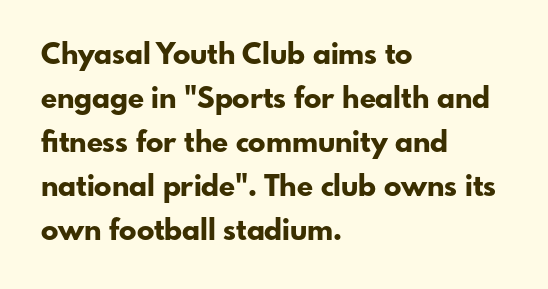
The image shows 29 px bold sans-serif type, upright; set left-aligned, normal line spacing (1.52x), normal letter spacing, not underlined; low stroke contrast and a small x-height.
